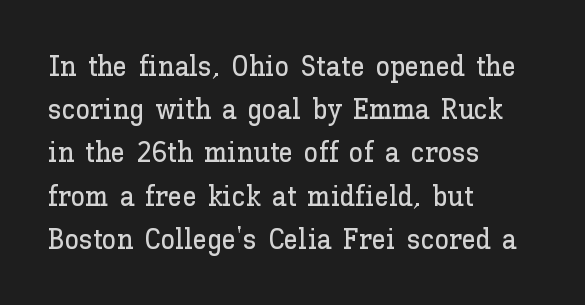
The gap between lines stays unmarked. Honestly, the row spacing looks completely unremarkable. The letters stand straight up with perfectly vertical stems. Casual observation: everything's shoved over to the left. The tracking reads as untouched default to a designer's eye. Proportional: the letters do not fall into vertical columns.
